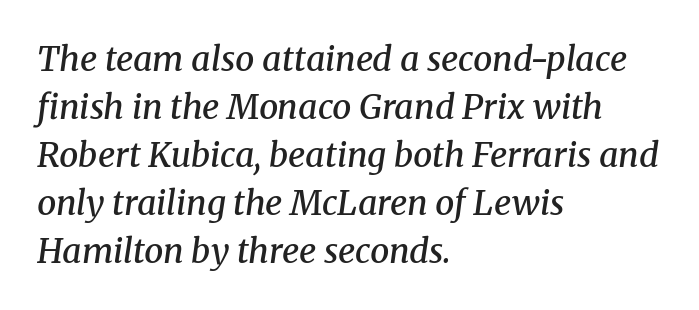
The image shows 34 px semibold serif type, italic (leaning right); set left-aligned, normal line spacing (1.41x), normal letter spacing, not underlined; medium stroke contrast and a medium x-height.
